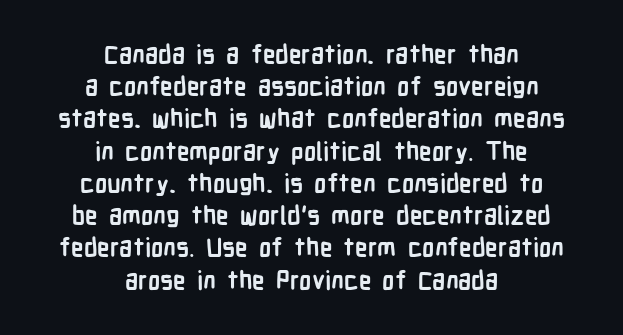
Q: Is the text bold? A: Yes.
Q: Is the text italic (slanted)? A: No, it is upright.
Q: Is the text underlined? A: No.
Q: How is the paragraph aligned? A: Centered.
Q: Is the spacing between letters normal or unusually wide? A: Normal.
Q: Is the spacing between lines tight, normal or loose? A: Normal.
